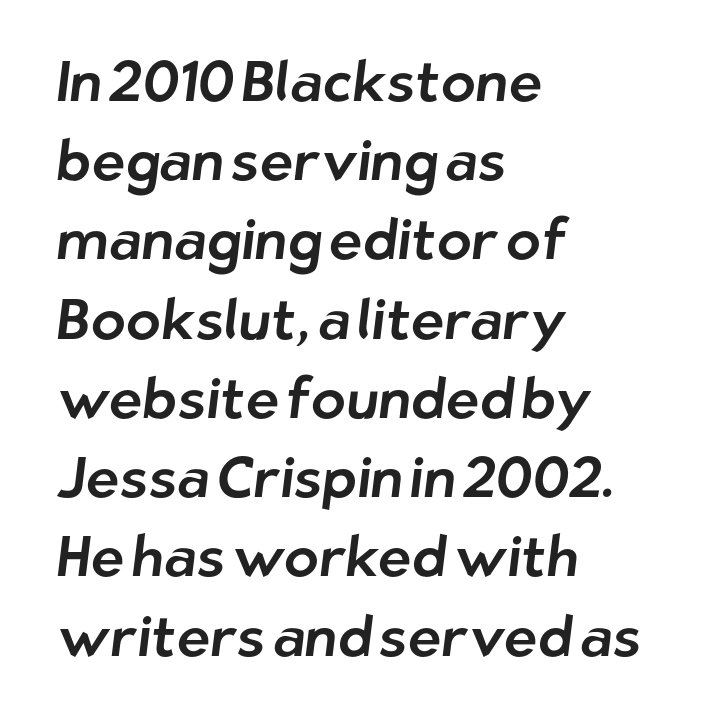
The image shows 57 px sans-serif type; set left-aligned, normal line spacing (1.39x), normal letter spacing, not underlined; low stroke contrast and a medium x-height.
